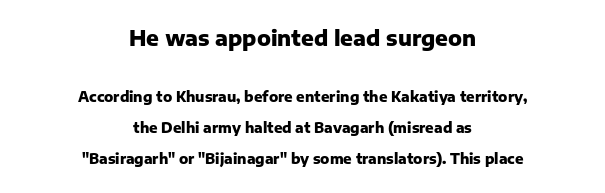
The space between consecutive lines is lavish. The first block has been scaled up relative to the second. The passage shown is emphatically bold. The axis of the letterforms is exactly vertical. The typesetter chose a symmetrical, centered arrangement here. The space directly below the letters is spotless.
